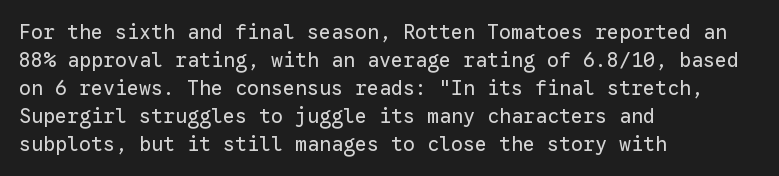
Q: Is the text bold? A: No.
Q: Is the text italic (slanted)? A: No, it is upright.
Q: Is the text underlined? A: No.
Q: How is the paragraph aligned? A: Left-aligned.
Q: Is the spacing between letters normal or unusually wide? A: Normal.
Q: Is the spacing between lines tight, normal or loose? A: Normal.
